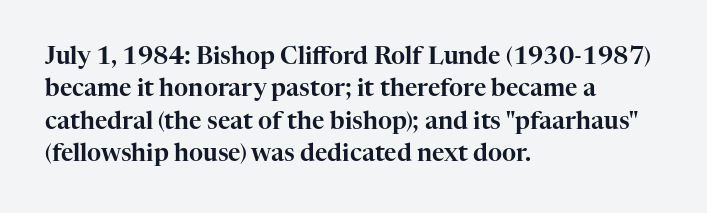
Glyph-to-glyph distance matches everyday printed text. Teacher's note: observe the even left margin — that is flush-left alignment. Type without underlining. This sample keeps an unexceptional amount of space between lines. This is roman type, the default non-slanted kind.
